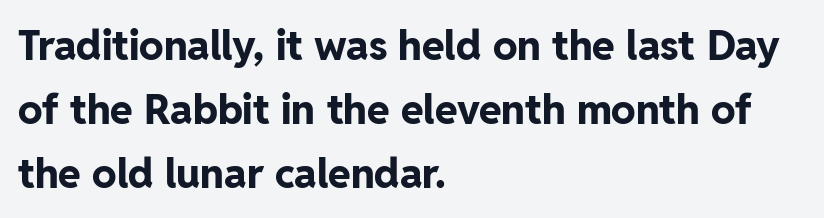
Q: Is the text bold? A: Yes.
Q: Is the text italic (slanted)? A: No, it is upright.
Q: Is the typeface a serif or a sans-serif typeface? A: Sans-serif.
Q: Is the text underlined? A: No.
Q: How is the paragraph aligned? A: Left-aligned.
Q: Is the spacing between letters normal or unusually wide? A: Normal.
Q: Is the spacing between lines tight, normal or loose? A: Normal.
Q: Width (condensed, normal, or wide)? A: Normal.
Q: Stroke contrast? A: Low.
Q: x-height? A: Medium.
Q: Monospaced? A: No.
